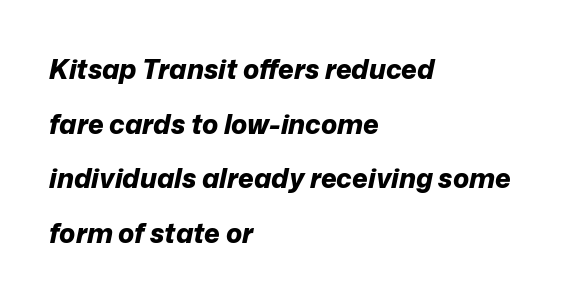
{"italic": "yes", "lean": "right", "slant_degrees": 12, "bold": "yes", "underline": "no", "align": "left", "line_spacing": "loose", "line_spacing_ratio": 2.02, "letter_spacing": "normal", "letter_spacing_em": 0.0, "glyph_px": 27}
